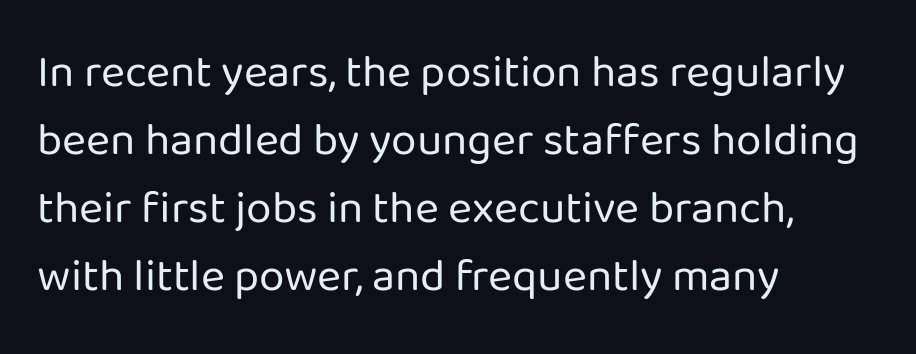
Q: Is the text bold? A: No.
Q: Is the text italic (slanted)? A: No, it is upright.
Q: Is the typeface a serif or a sans-serif typeface? A: Sans-serif.
Q: Is the text underlined? A: No.
Q: How is the paragraph aligned? A: Left-aligned.
Q: Is the spacing between letters normal or unusually wide? A: Normal.
Q: Is the spacing between lines tight, normal or loose? A: Normal.
Q: Width (condensed, normal, or wide)? A: Normal.
Q: Stroke contrast? A: Low.
Q: x-height? A: Medium.
Q: Monospaced? A: No.
